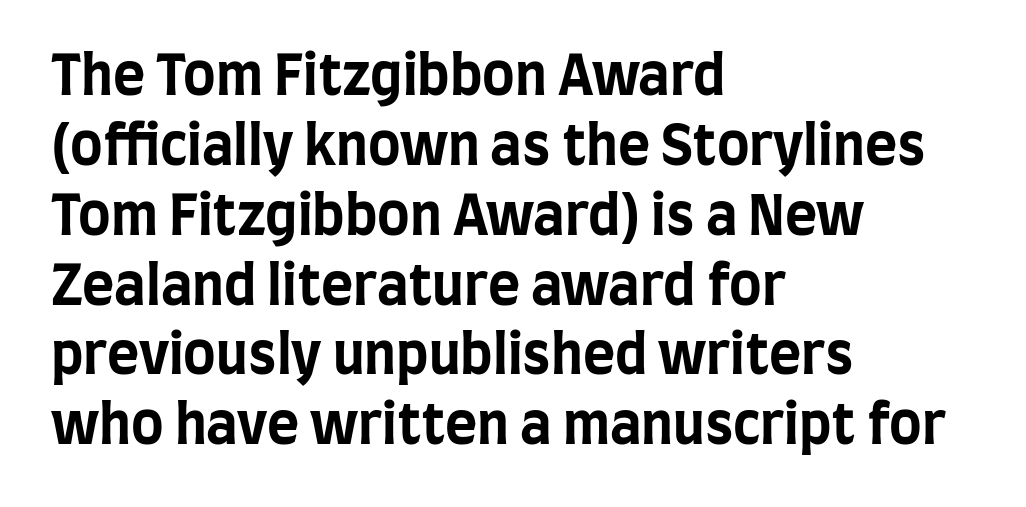
{"serif": "no", "italic": "no", "bold": "yes", "weight": "bold", "width": "condensed", "stroke_contrast": "low", "x_height": "large", "monospaced": "no", "underline": "no", "align": "left", "line_spacing": "normal", "line_spacing_ratio": 1.27, "letter_spacing": "normal", "letter_spacing_em": 0.0, "glyph_px": 55}
